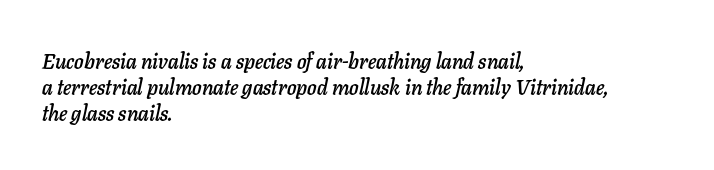
Q: Is the text italic (slanted)? A: Yes, it leans right by about 11 degrees.
Q: Is the text underlined? A: No.
Q: How is the paragraph aligned? A: Left-aligned.
Q: Is the spacing between letters normal or unusually wide? A: Normal.
